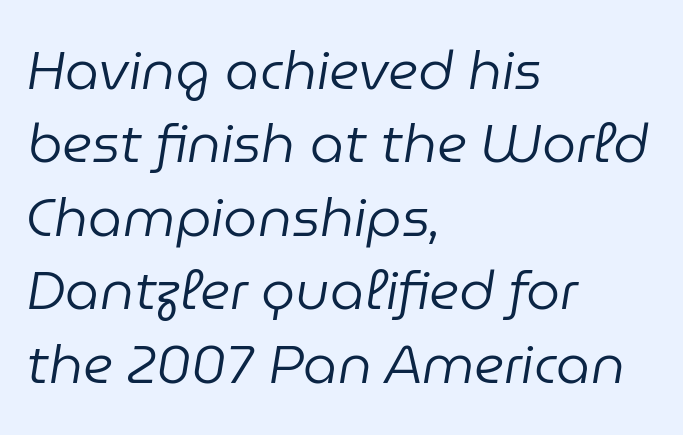
Q: Is the text bold? A: No.
Q: Is the text italic (slanted)? A: Yes, it leans right by about 9 degrees.
Q: Is the text underlined? A: No.
Q: How is the paragraph aligned? A: Left-aligned.
Q: Is the spacing between letters normal or unusually wide? A: Normal.
Q: Is the spacing between lines tight, normal or loose? A: Normal.
Q: Width (condensed, normal, or wide)? A: Normal.
Q: Stroke contrast? A: Low.
Q: x-height? A: Medium.
Q: Monospaced? A: No.
